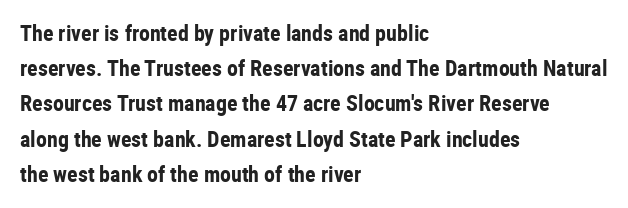
{"italic": "no", "bold": "yes", "underline": "no", "align": "left", "line_spacing": "normal", "line_spacing_ratio": 1.6, "letter_spacing": "normal", "letter_spacing_em": 0.0, "glyph_px": 22}
